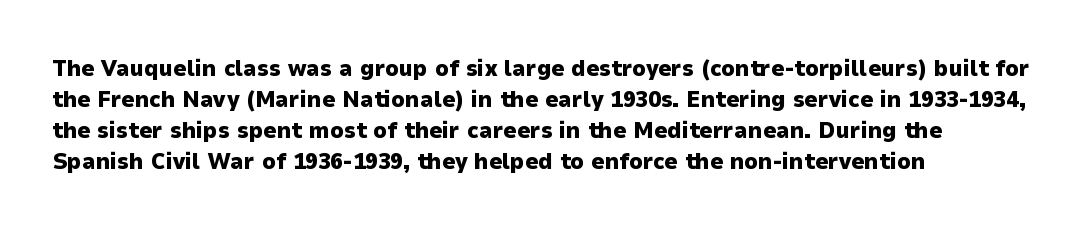
{"italic": "no", "bold": "yes", "underline": "no", "align": "left", "line_spacing": "normal", "line_spacing_ratio": 1.35, "letter_spacing": "normal", "letter_spacing_em": 0.0, "glyph_px": 23}
